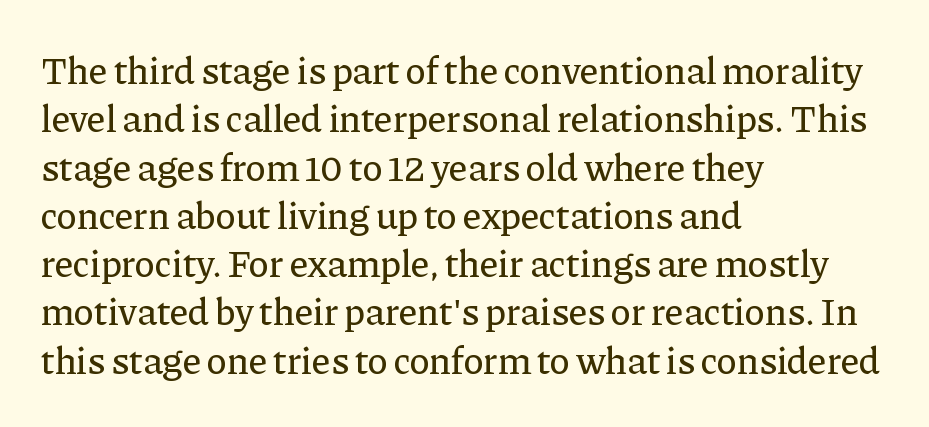
Q: Is the text italic (slanted)? A: No, it is upright.
Q: Is the typeface a serif or a sans-serif typeface? A: Serif.
Q: Is the text underlined? A: No.
Q: How is the paragraph aligned? A: Left-aligned.
Q: Is the spacing between letters normal or unusually wide? A: Normal.
Q: Is the spacing between lines tight, normal or loose? A: Normal.
Q: Width (condensed, normal, or wide)? A: Normal.
Q: Stroke contrast? A: Low.
Q: x-height? A: Medium.
Q: Monospaced? A: No.
